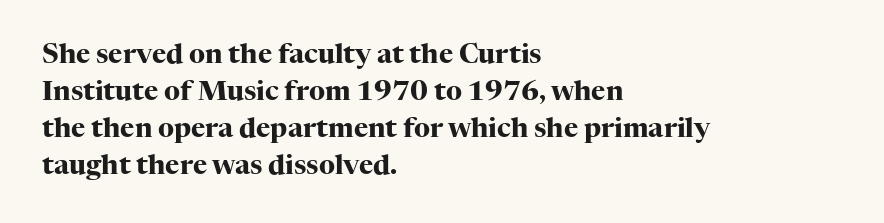
{"italic": "no", "bold": "yes", "underline": "no", "align": "left", "line_spacing": "normal", "line_spacing_ratio": 1.37, "letter_spacing": "normal", "letter_spacing_em": 0.0, "glyph_px": 27}
